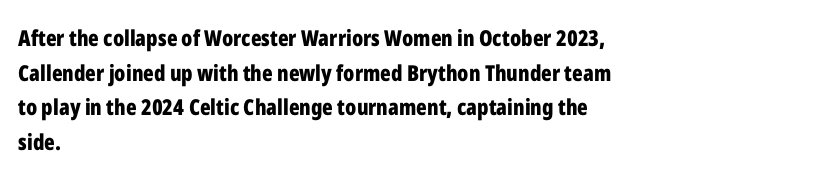
The image shows 22 px bold type, upright; set left-aligned, normal line spacing (1.57x), normal letter spacing, not underlined.
